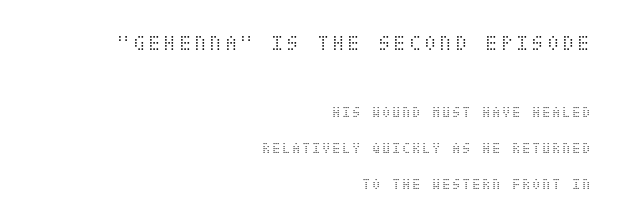
The image shows 23 px text type, upright; set right-aligned, loose line spacing (2.38x), not underlined; the first (top) block is 1.53x larger.
